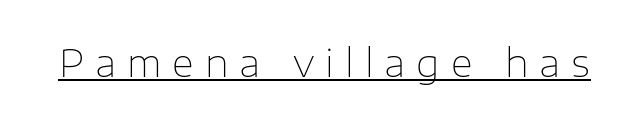
{"serif": "no", "italic": "no", "bold": "no", "weight": "thin", "width": "normal", "stroke_contrast": "low", "x_height": "medium", "monospaced": "no", "underline": "yes", "letter_spacing": "wide", "letter_spacing_em": 0.29, "glyph_px": 38}
